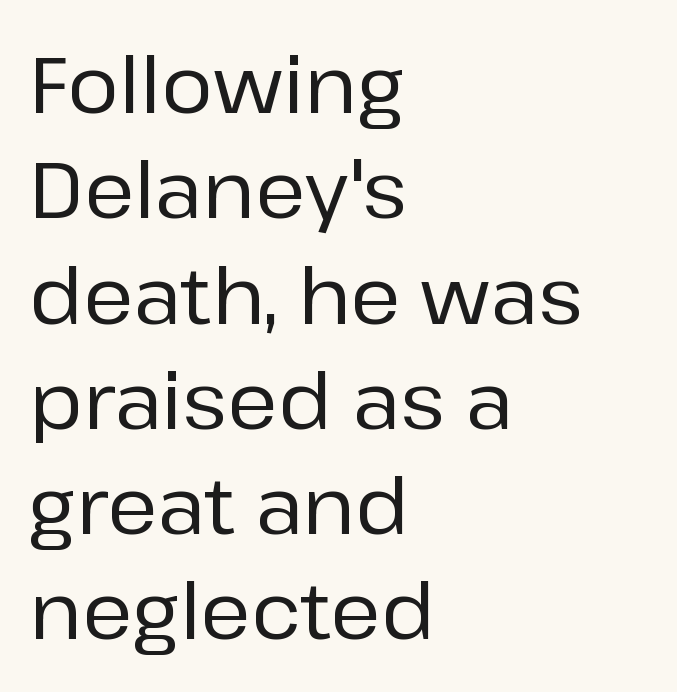
You could not count columns in this text — the font is proportionally spaced. The string is rendered with underlining switched off. Tracking value appears to be zero — textbook default spacing. You can tell it's not italic because the verticals are truly vertical. Notice how the passage keeps a crisp vertical edge on the left only.
